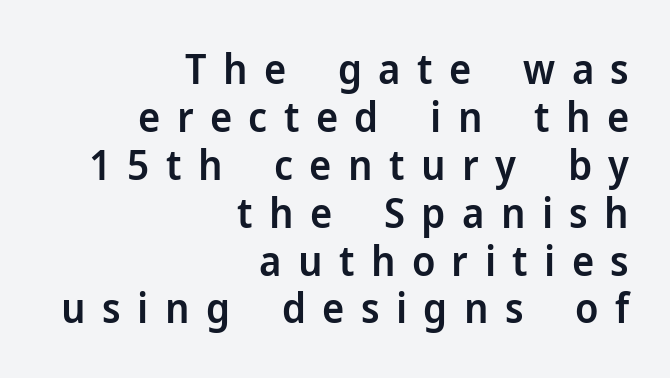
{"serif": "no", "italic": "no", "bold": "semi", "weight": "semibold", "width": "normal", "stroke_contrast": "low", "x_height": "medium", "monospaced": "no", "underline": "no", "align": "right", "line_spacing": "tight", "line_spacing_ratio": 1.14, "letter_spacing": "wide", "letter_spacing_em": 0.39, "glyph_px": 42}
